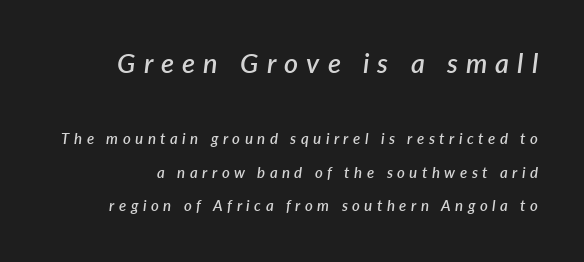
The image shows 27 px text type, italic (leaning right); set loose line spacing (2.26x), unusually wide letter spacing (+0.3 em), not underlined; the first (top) block is 1.8x larger.
